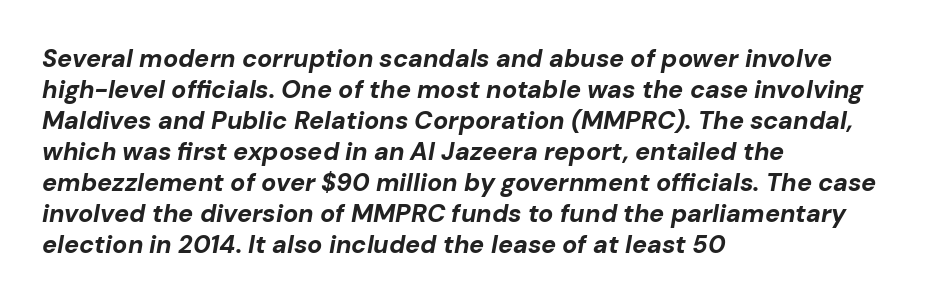
{"italic": "yes", "lean": "right", "slant_degrees": 10, "bold": "yes", "underline": "no", "align": "left", "line_spacing_ratio": 1.24, "letter_spacing": "normal", "letter_spacing_em": 0.0, "glyph_px": 25}
